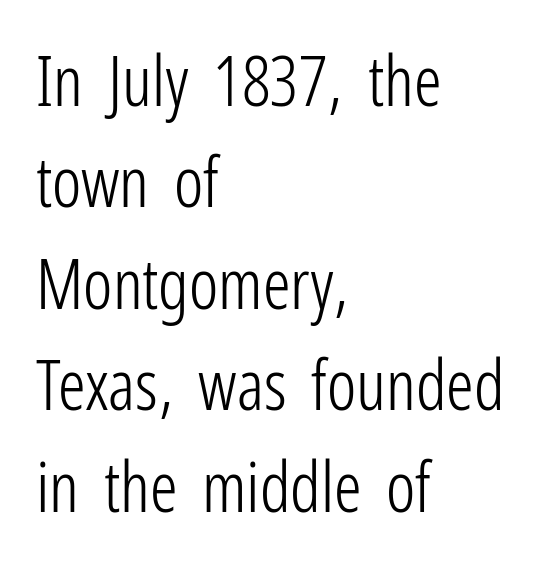
Q: Is the text bold? A: No.
Q: Is the text italic (slanted)? A: No, it is upright.
Q: Is the typeface a serif or a sans-serif typeface? A: Sans-serif.
Q: Is the text underlined? A: No.
Q: How is the paragraph aligned? A: Left-aligned.
Q: Is the spacing between letters normal or unusually wide? A: Normal.
Q: Is the spacing between lines tight, normal or loose? A: Normal.
Q: Width (condensed, normal, or wide)? A: Condensed.
Q: Stroke contrast? A: Low.
Q: x-height? A: Medium.
Q: Monospaced? A: No.
